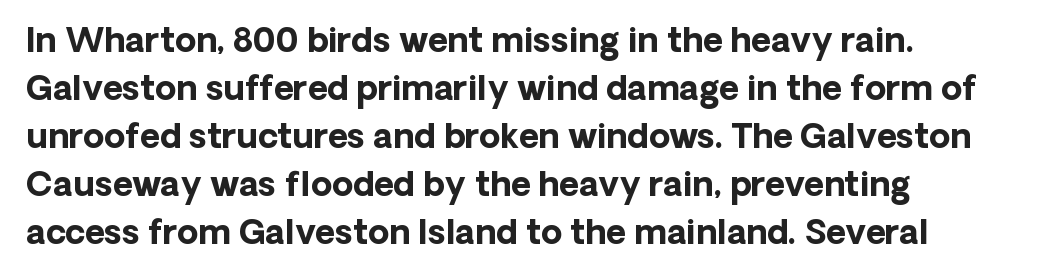
Q: Is the text bold? A: Yes.
Q: Is the text italic (slanted)? A: No, it is upright.
Q: Is the typeface a serif or a sans-serif typeface? A: Sans-serif.
Q: Is the text underlined? A: No.
Q: How is the paragraph aligned? A: Left-aligned.
Q: Is the spacing between letters normal or unusually wide? A: Normal.
Q: Is the spacing between lines tight, normal or loose? A: Normal.
Q: Width (condensed, normal, or wide)? A: Normal.
Q: Stroke contrast? A: Low.
Q: x-height? A: Medium.
Q: Monospaced? A: No.
